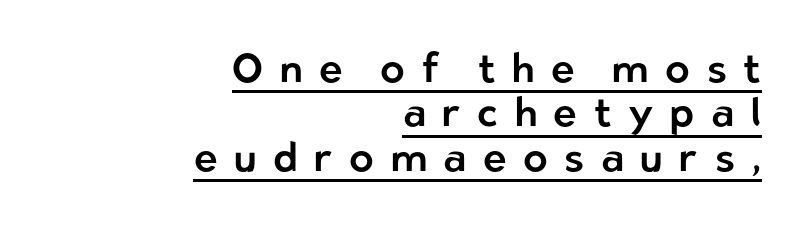
The passage shown has open, widely tracked lettering throughout. Decoration check: the copy is underlined. Casual observation: everything's shoved over to the right. Does the leading feel generous? Not at all — it's pinched.
